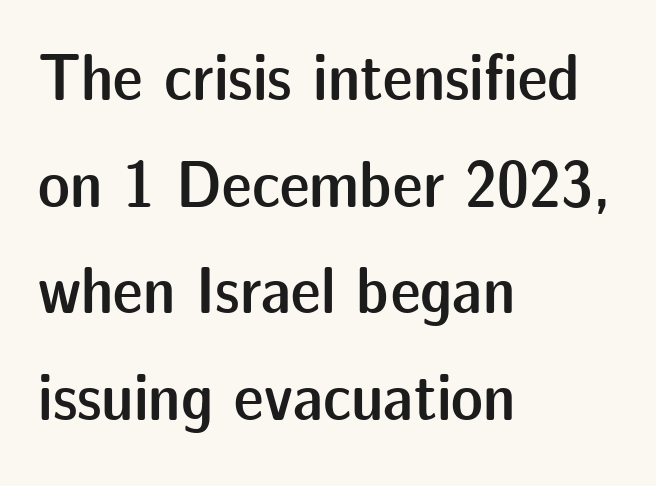
Q: Is the text bold? A: Semi-bold.
Q: Is the text italic (slanted)? A: No, it is upright.
Q: Is the typeface a serif or a sans-serif typeface? A: Sans-serif.
Q: Is the text underlined? A: No.
Q: How is the paragraph aligned? A: Left-aligned.
Q: Is the spacing between letters normal or unusually wide? A: Normal.
Q: Is the spacing between lines tight, normal or loose? A: Normal.
Q: Width (condensed, normal, or wide)? A: Normal.
Q: Stroke contrast? A: Low.
Q: x-height? A: Medium.
Q: Monospaced? A: No.
